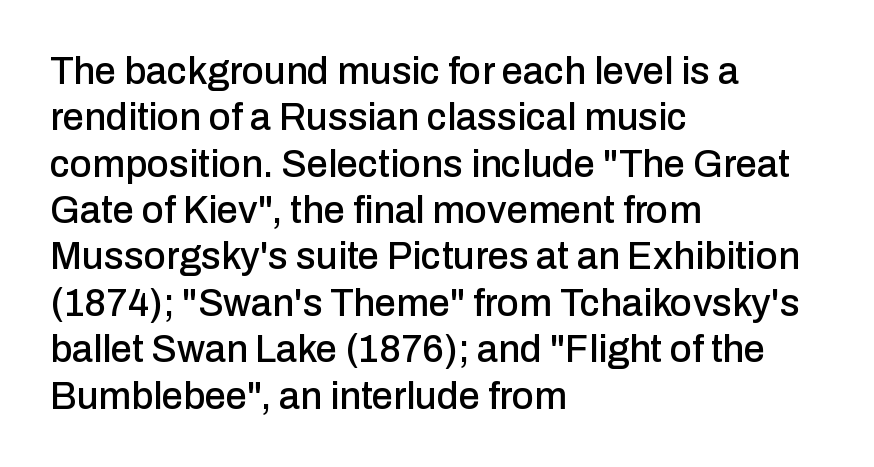
{"serif": "no", "italic": "no", "width": "normal", "stroke_contrast": "low", "x_height": "medium", "monospaced": "no", "underline": "no", "align": "left", "line_spacing_ratio": 1.22, "letter_spacing": "normal", "letter_spacing_em": 0.0, "glyph_px": 38}
